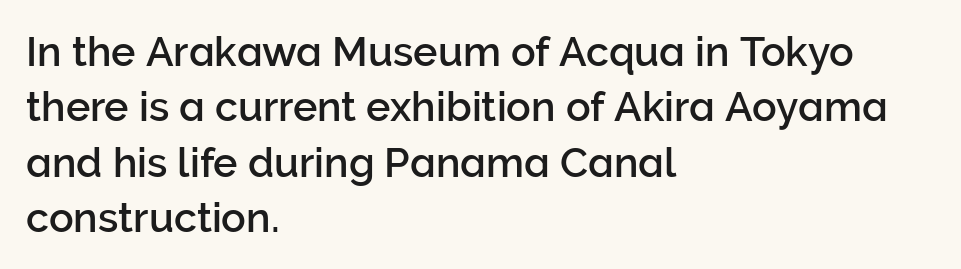
{"serif": "no", "italic": "no", "width": "normal", "stroke_contrast": "low", "x_height": "medium", "monospaced": "no", "underline": "no", "align": "left", "line_spacing": "normal", "line_spacing_ratio": 1.35, "letter_spacing": "normal", "letter_spacing_em": 0.0, "glyph_px": 41}
